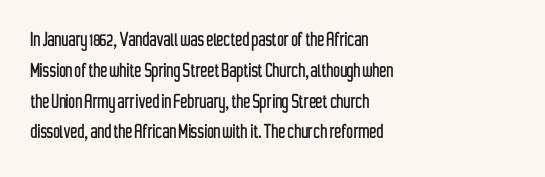
{"italic": "no", "underline": "no", "align": "left", "line_spacing": "normal", "line_spacing_ratio": 1.34, "letter_spacing": "normal", "letter_spacing_em": 0.0, "glyph_px": 23}
